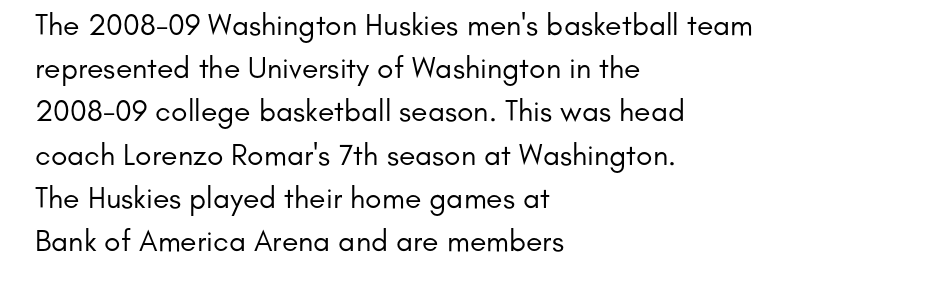
{"serif": "no", "italic": "no", "bold": "no", "weight": "regular", "width": "normal", "stroke_contrast": "low", "x_height": "small", "monospaced": "no", "underline": "no", "align": "left", "line_spacing": "normal", "line_spacing_ratio": 1.44, "letter_spacing": "normal", "letter_spacing_em": 0.0, "glyph_px": 30}
